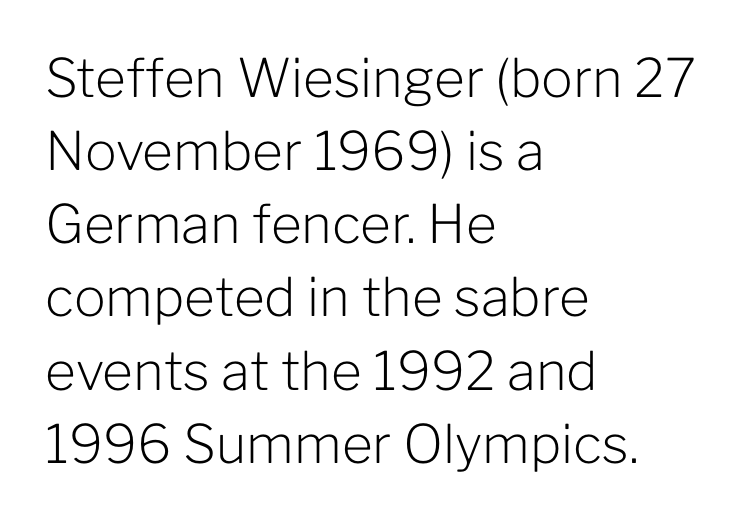
Q: Is the text bold? A: No.
Q: Is the text italic (slanted)? A: No, it is upright.
Q: Is the typeface a serif or a sans-serif typeface? A: Sans-serif.
Q: Is the text underlined? A: No.
Q: How is the paragraph aligned? A: Left-aligned.
Q: Is the spacing between letters normal or unusually wide? A: Normal.
Q: Is the spacing between lines tight, normal or loose? A: Normal.
Q: Width (condensed, normal, or wide)? A: Normal.
Q: Stroke contrast? A: Low.
Q: x-height? A: Medium.
Q: Monospaced? A: No.
